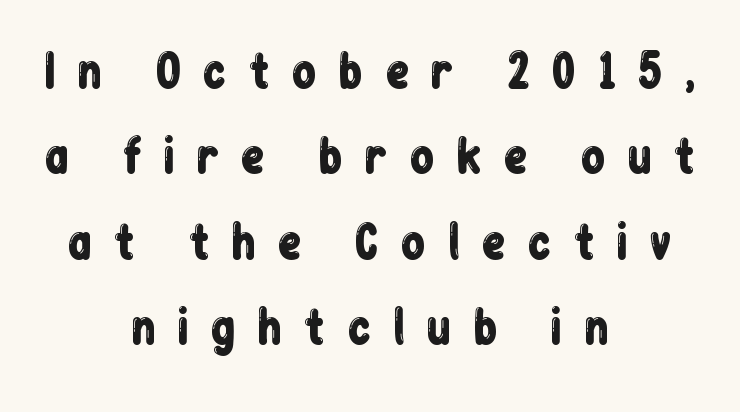
{"serif": "no", "italic": "no", "width": "condensed", "stroke_contrast": "low", "x_height": "medium", "monospaced": "no", "underline": "no", "align": "center", "line_spacing": "loose", "line_spacing_ratio": 1.9, "letter_spacing": "wide", "letter_spacing_em": 0.46, "glyph_px": 45}
